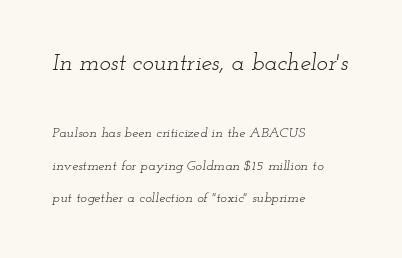
The image shows 24 px text type, italic (leaning right); set left-aligned, loose line spacing (2.3x), normal letter spacing, not underlined; the first (top) block is 1.71x larger.
